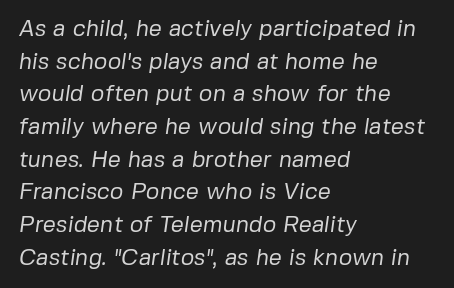
{"bold": "no", "underline": "no", "align": "left", "line_spacing": "normal", "line_spacing_ratio": 1.42, "letter_spacing": "normal", "letter_spacing_em": 0.0, "glyph_px": 23}
